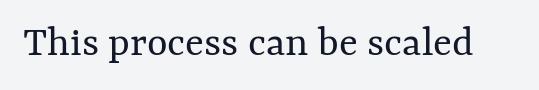
The typeface has the unassuming heft of standard copy or less. Quick note: not italic, upright. The face used here is proportionally spaced, like ordinary book or web type. Honestly, the letter spacing is just normal — you wouldn't notice it.
